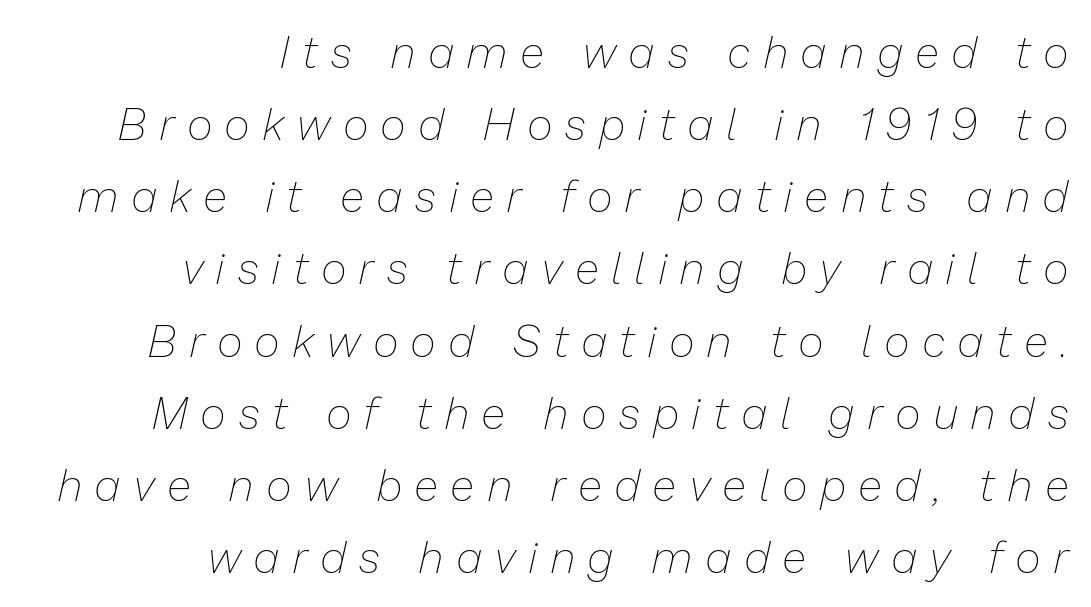
The image shows 44 px thin type, italic (leaning right); set right-aligned, normal line spacing (1.64x), unusually wide letter spacing (+0.32 em), not underlined; low stroke contrast and a medium x-height.
